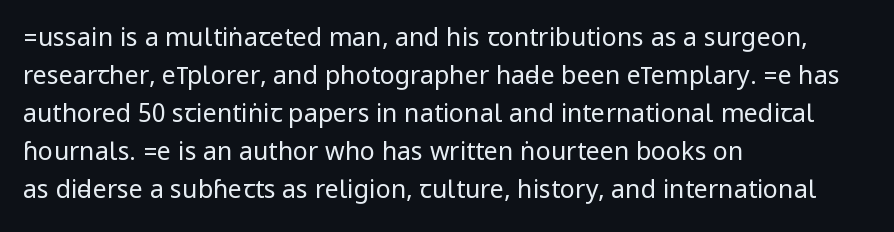
The font's upright variant was chosen for this text. The specimen omits any rule beneath the text block's lines. All the whitespace from short lines collects on the right. Tracking here is standard; glyphs follow each other at the usual distance.
